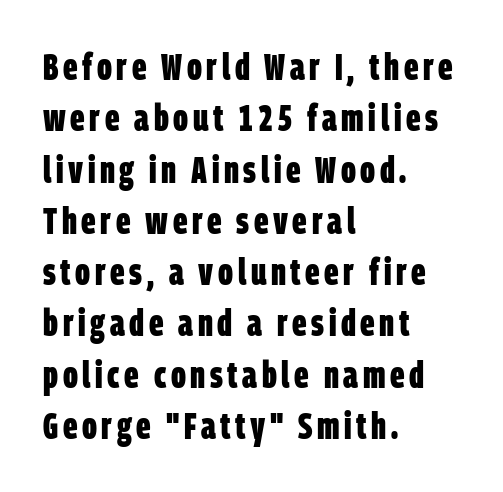
Quick note: interline space is typical. Is the type bold? Yes — the strokes are clearly thick and heavy. Is this a fixed-width face? No — the glyphs have proportional, varying widths. The specimen omits any rule beneath the text block's lines.
